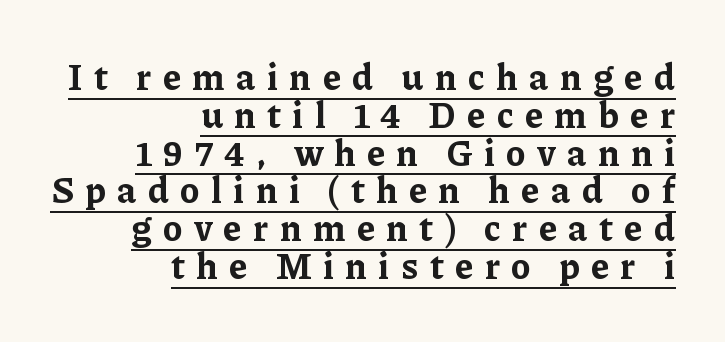
{"serif": "yes", "italic": "no", "bold": "yes", "weight": "bold", "width": "normal", "stroke_contrast": "low", "x_height": "medium", "monospaced": "no", "underline": "yes", "align": "right", "line_spacing": "tight", "line_spacing_ratio": 1.05, "letter_spacing": "wide", "letter_spacing_em": 0.31, "glyph_px": 36}
